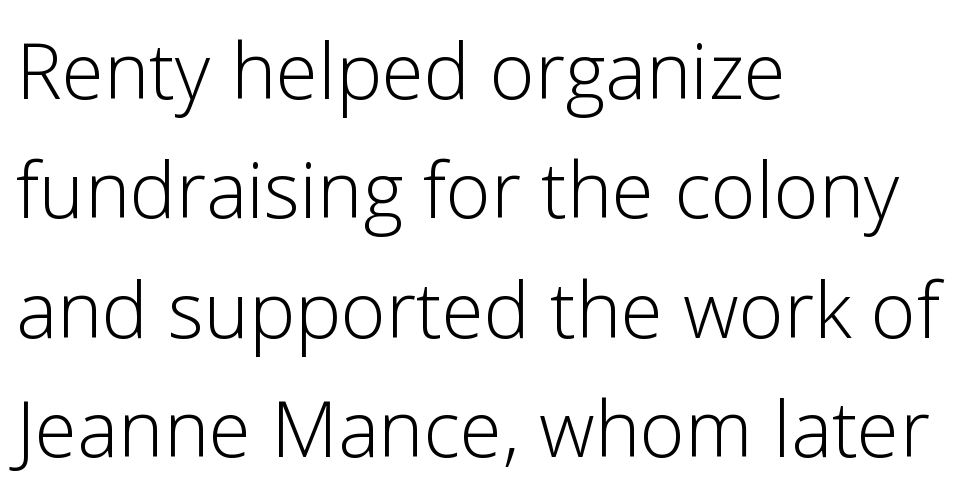
Each word holds together tightly as a unit, with standard inter-letter gaps. Regarding serifs, this sample does without them. These lines sit exactly where default settings would place them. The foot of each line stays bare and open. The face used here is proportionally spaced, like ordinary book or web type. Casual observation: everything's shoved over to the left.
